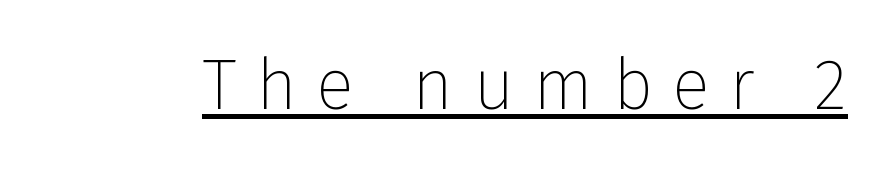
The image shows 71 px thin sans-serif type, upright; set unusually wide letter spacing (+0.27 em), underlined; low stroke contrast and a medium x-height.
